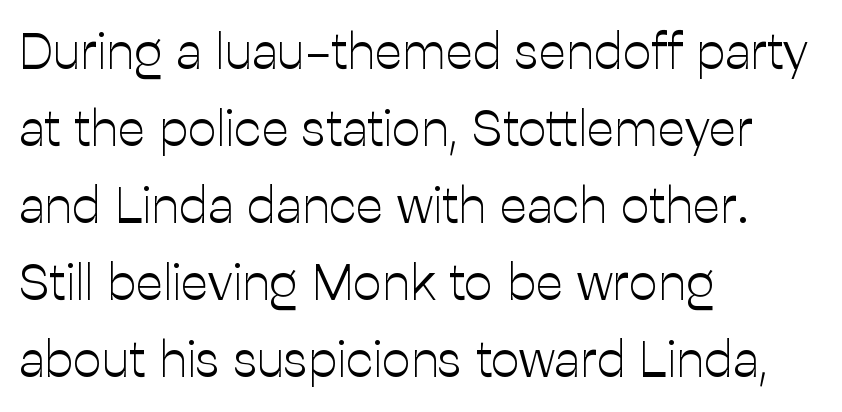
Q: Is the text bold? A: No.
Q: Is the text italic (slanted)? A: No, it is upright.
Q: Is the typeface a serif or a sans-serif typeface? A: Sans-serif.
Q: Is the text underlined? A: No.
Q: How is the paragraph aligned? A: Left-aligned.
Q: Is the spacing between letters normal or unusually wide? A: Normal.
Q: Is the spacing between lines tight, normal or loose? A: Normal.
Q: Width (condensed, normal, or wide)? A: Normal.
Q: Stroke contrast? A: Low.
Q: x-height? A: Medium.
Q: Monospaced? A: No.
